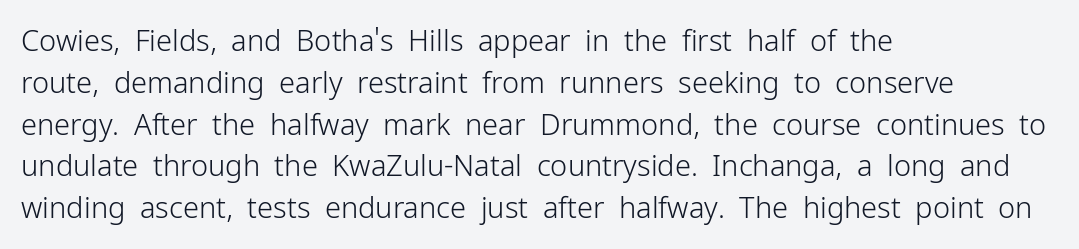
{"serif": "no", "italic": "no", "bold": "no", "weight": "light", "width": "normal", "stroke_contrast": "low", "x_height": "medium", "monospaced": "no", "underline": "no", "align": "left", "line_spacing": "normal", "line_spacing_ratio": 1.44, "letter_spacing": "normal", "letter_spacing_em": 0.0, "glyph_px": 29}
